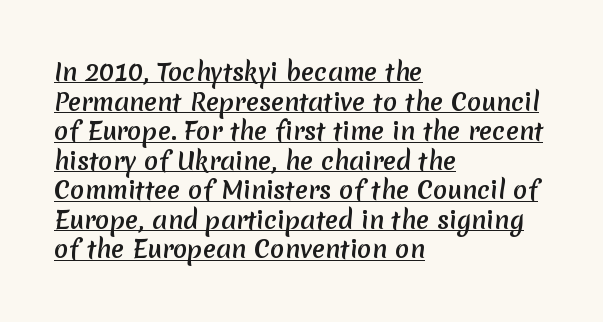
Q: Is the text bold? A: Yes.
Q: Is the text underlined? A: Yes.
Q: How is the paragraph aligned? A: Left-aligned.
Q: Is the spacing between letters normal or unusually wide? A: Normal.
